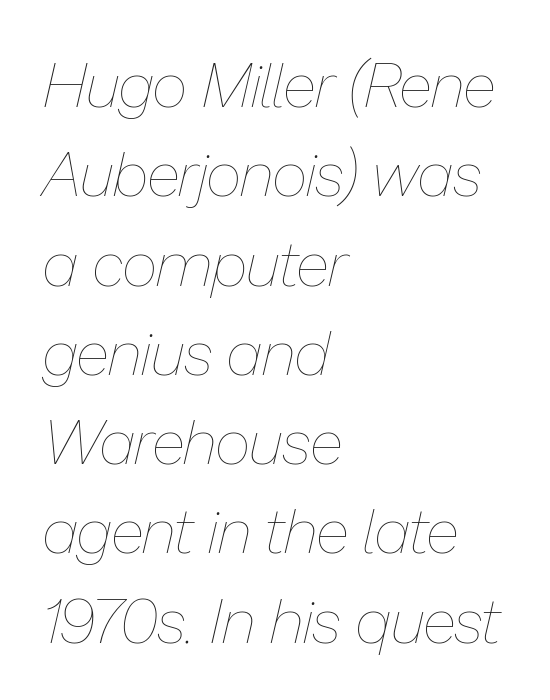
The image shows 62 px thin type, italic (leaning right); set left-aligned, normal line spacing (1.44x), normal letter spacing, not underlined; low stroke contrast and a medium x-height.
